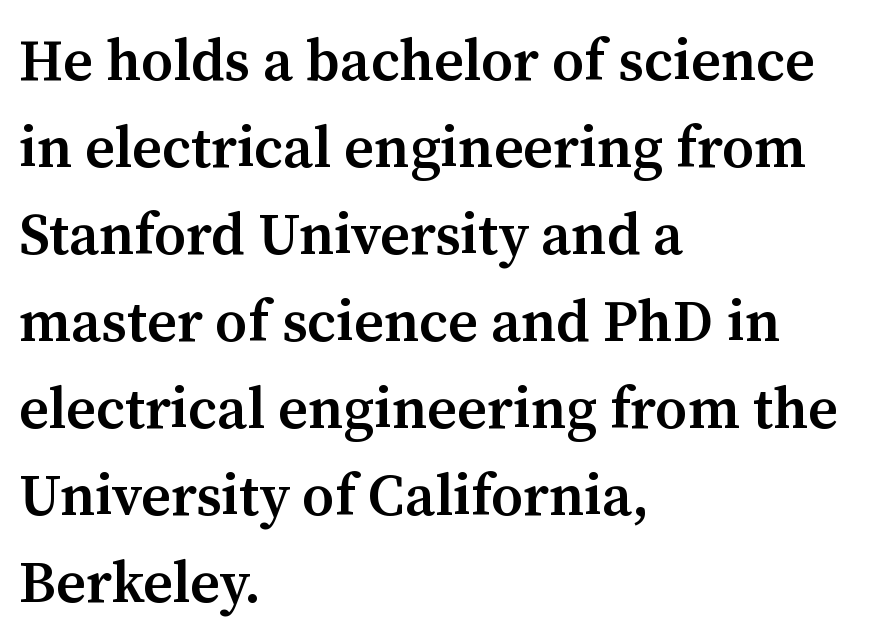
The image shows 58 px semibold serif type, upright; set left-aligned, normal line spacing (1.5x), normal letter spacing, not underlined; medium stroke contrast and a medium x-height.
